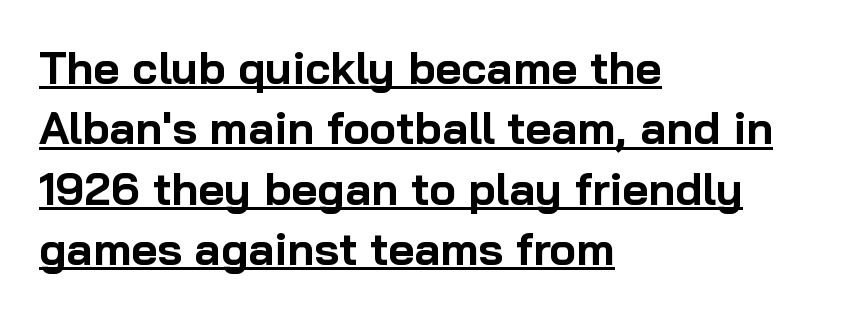
{"serif": "no", "italic": "no", "bold": "yes", "weight": "bold", "width": "normal", "stroke_contrast": "low", "x_height": "medium", "monospaced": "no", "underline": "yes", "align": "left", "line_spacing": "normal", "line_spacing_ratio": 1.34, "letter_spacing": "normal", "letter_spacing_em": 0.0, "glyph_px": 45}
